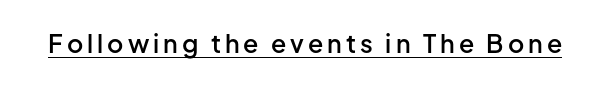
The font's upright variant was chosen for this text. Typographic density is moderately raised because the face is semibold. Notice how a bar underscores the lettering throughout.
